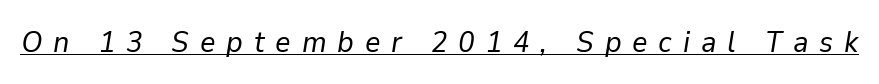
Q: Is the text bold? A: No.
Q: Is the text italic (slanted)? A: Yes, it leans right by about 9 degrees.
Q: Is the text underlined? A: Yes.
Q: Is the spacing between letters normal or unusually wide? A: Unusually wide.
Q: Width (condensed, normal, or wide)? A: Normal.
Q: Stroke contrast? A: Low.
Q: x-height? A: Medium.
Q: Monospaced? A: No.
